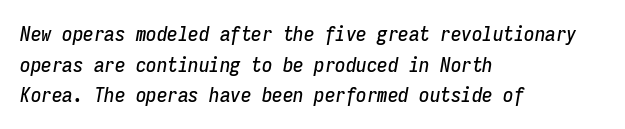
What stands out about the letter spacing? Nothing — it is the standard amount. Summary of vertical rhythm: regular, with standard interline spacing. Has an underline been added? It has not. The glyphs look as if they've been sheared to an angle. The typesetter chose a ragged-right arrangement here.
